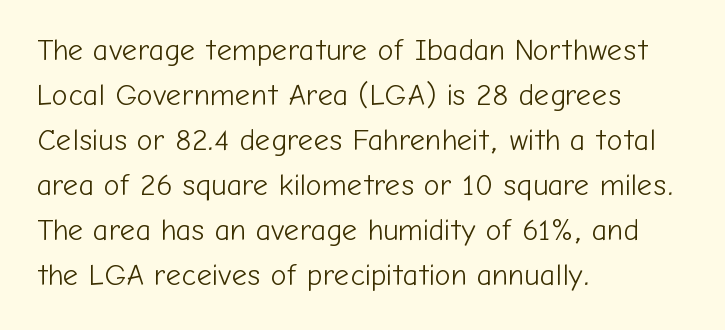
Q: Is the text bold? A: No.
Q: Is the text italic (slanted)? A: No, it is upright.
Q: Is the typeface a serif or a sans-serif typeface? A: Sans-serif.
Q: Is the text underlined? A: No.
Q: How is the paragraph aligned? A: Left-aligned.
Q: Is the spacing between letters normal or unusually wide? A: Normal.
Q: Is the spacing between lines tight, normal or loose? A: Normal.
Q: Width (condensed, normal, or wide)? A: Normal.
Q: Stroke contrast? A: Low.
Q: x-height? A: Medium.
Q: Monospaced? A: No.
